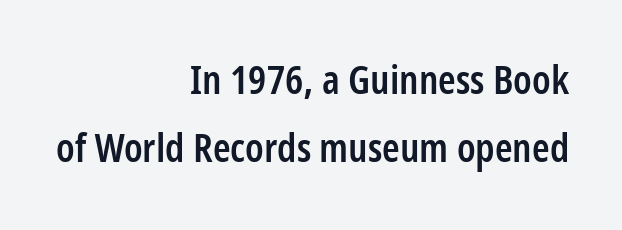
This rendering leaves character spacing at its baseline value. As a designer I'd log this as weight 600, semibold. Letterform terminals end flat and unadorned throughout the passage. Nobody drew a line under any word here.
